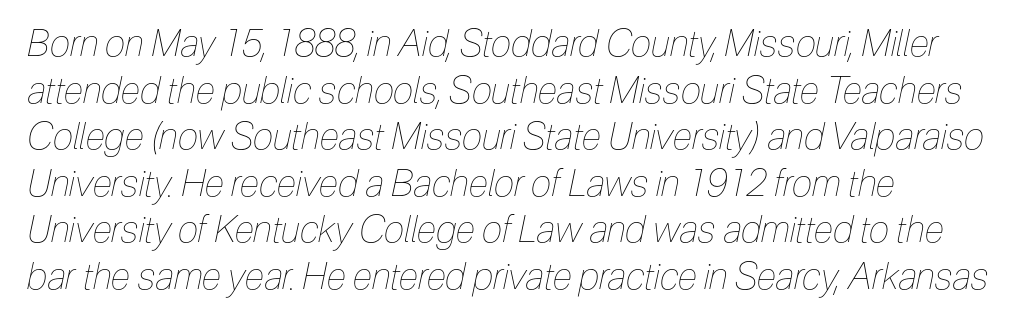
{"italic": "yes", "lean": "right", "slant_degrees": 12, "bold": "no", "weight": "thin", "width": "condensed", "stroke_contrast": "low", "x_height": "medium", "monospaced": "no", "underline": "no", "align": "left", "line_spacing": "normal", "line_spacing_ratio": 1.26, "letter_spacing": "normal", "letter_spacing_em": 0.0, "glyph_px": 37}
